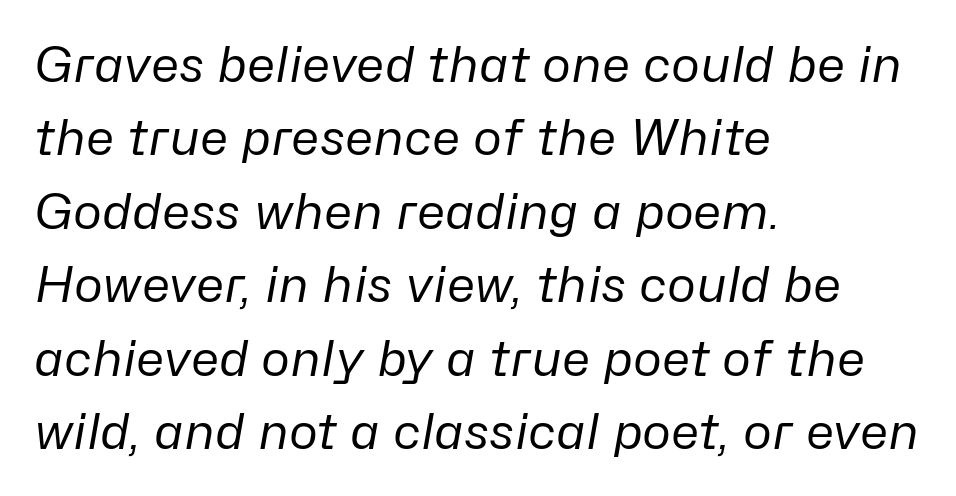
{"italic": "yes", "lean": "right", "slant_degrees": 10, "bold": "no", "weight": "regular", "width": "normal", "stroke_contrast": "low", "x_height": "medium", "monospaced": "no", "underline": "no", "align": "left", "line_spacing": "normal", "line_spacing_ratio": 1.5, "letter_spacing": "normal", "letter_spacing_em": 0.0, "glyph_px": 49}
